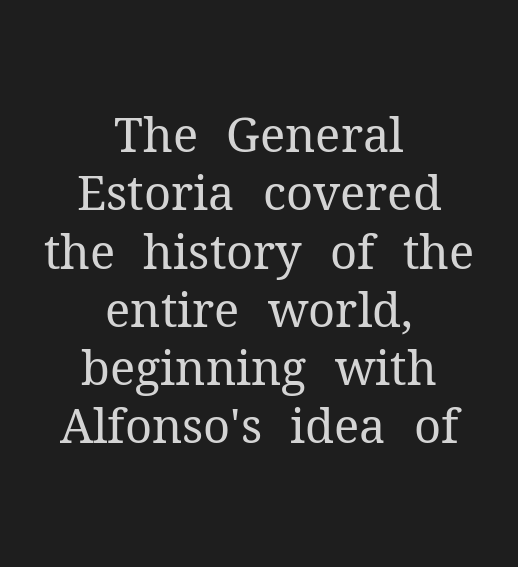
Q: Is the text bold? A: No.
Q: Is the text italic (slanted)? A: No, it is upright.
Q: Is the typeface a serif or a sans-serif typeface? A: Serif.
Q: Is the text underlined? A: No.
Q: How is the paragraph aligned? A: Centered.
Q: Is the spacing between letters normal or unusually wide? A: Normal.
Q: Width (condensed, normal, or wide)? A: Normal.
Q: Stroke contrast? A: Medium.
Q: x-height? A: Medium.
Q: Monospaced? A: No.
